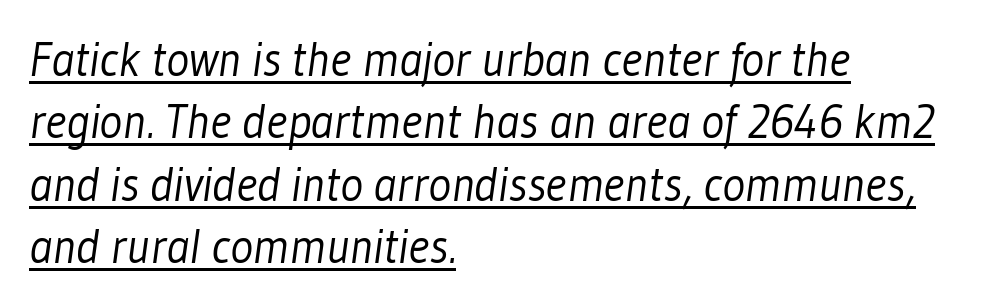
The image shows 48 px light, condensed sans-serif type; set left-aligned, normal line spacing (1.3x), normal letter spacing, underlined; low stroke contrast and a medium x-height.
